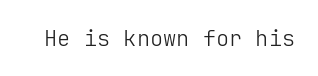
The space directly below the letters is spotless. Quick note: not italic, upright. The line texture is even and compact thanks to regular tracking. These glyphs show unthickened strokes, regular width or finer.
